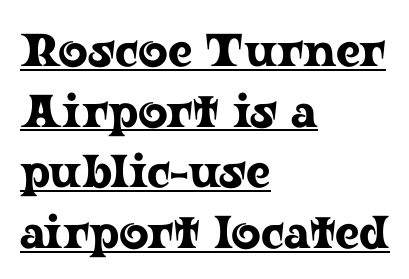
Q: Is the text italic (slanted)? A: No, it is upright.
Q: Is the typeface a serif or a sans-serif typeface? A: Serif.
Q: Is the text underlined? A: Yes.
Q: How is the paragraph aligned? A: Left-aligned.
Q: Is the spacing between letters normal or unusually wide? A: Normal.
Q: Is the spacing between lines tight, normal or loose? A: Normal.
Q: Width (condensed, normal, or wide)? A: Wide.
Q: Stroke contrast? A: Low.
Q: x-height? A: Medium.
Q: Monospaced? A: No.
